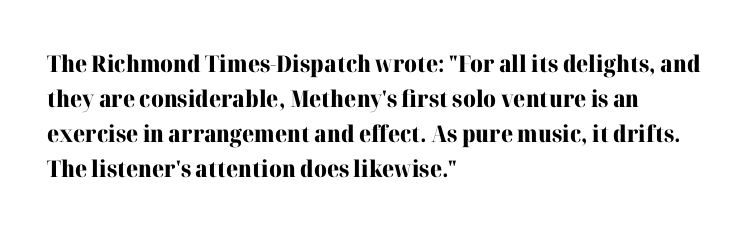
Q: Is the text bold? A: Yes.
Q: Is the text italic (slanted)? A: No, it is upright.
Q: Is the text underlined? A: No.
Q: How is the paragraph aligned? A: Left-aligned.
Q: Is the spacing between letters normal or unusually wide? A: Normal.
Q: Is the spacing between lines tight, normal or loose? A: Normal.
